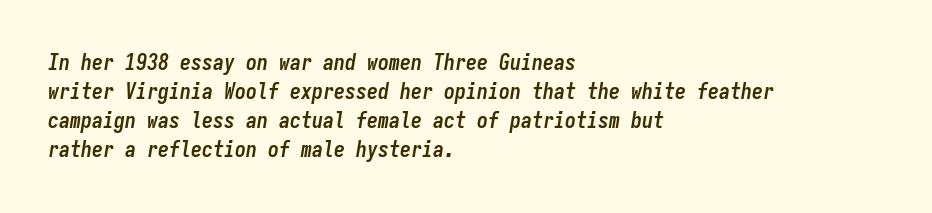
{"italic": "yes", "lean": "right", "slant_degrees": 9, "bold": "yes", "underline": "no", "align": "left", "line_spacing": "normal", "line_spacing_ratio": 1.32, "letter_spacing": "normal", "letter_spacing_em": 0.0, "glyph_px": 22}
